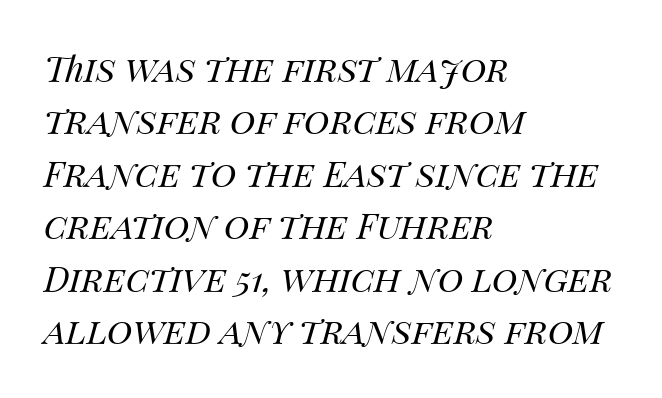
Q: Is the text bold? A: No.
Q: Is the text italic (slanted)? A: Yes, it leans right by about 14 degrees.
Q: Is the text underlined? A: No.
Q: How is the paragraph aligned? A: Left-aligned.
Q: Is the spacing between letters normal or unusually wide? A: Normal.
Q: Is the spacing between lines tight, normal or loose? A: Normal.
Q: Width (condensed, normal, or wide)? A: Normal.
Q: Stroke contrast? A: Medium.
Q: x-height? A: Large.
Q: Monospaced? A: No.
